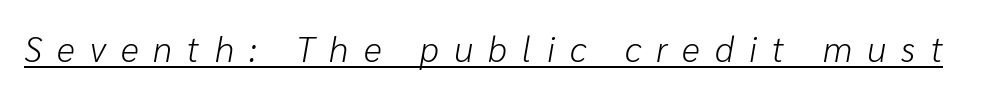
{"italic": "yes", "lean": "right", "slant_degrees": 10, "bold": "no", "weight": "light", "width": "normal", "stroke_contrast": "low", "x_height": "medium", "monospaced": "no", "underline": "yes", "letter_spacing": "wide", "letter_spacing_em": 0.43, "glyph_px": 35}
